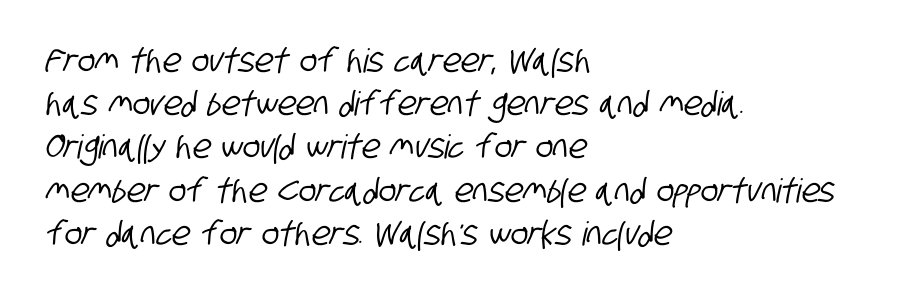
The image shows 33 px condensed sans-serif type; set left-aligned, normal line spacing (1.31x), normal letter spacing, not underlined; low stroke contrast and a large x-height.
